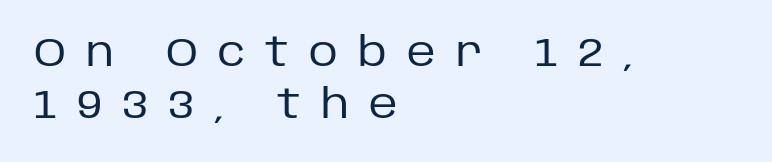
Q: Is the text bold? A: No.
Q: Is the text italic (slanted)? A: No, it is upright.
Q: Is the typeface a serif or a sans-serif typeface? A: Sans-serif.
Q: Is the text underlined? A: No.
Q: How is the paragraph aligned? A: Left-aligned.
Q: Is the spacing between letters normal or unusually wide? A: Unusually wide.
Q: Is the spacing between lines tight, normal or loose? A: Normal.
Q: Width (condensed, normal, or wide)? A: Normal.
Q: Stroke contrast? A: Low.
Q: x-height? A: Large.
Q: Monospaced? A: No.
